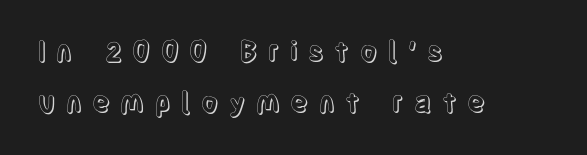
Notice how the stems are strictly vertical — no italics here. Which margin do the lines hug? The left one — the right edge is uneven. The glyphs are unaccompanied by any horizontal stroke below them. In terms of letterspacing, this is a distinctly airy, spread setting.
